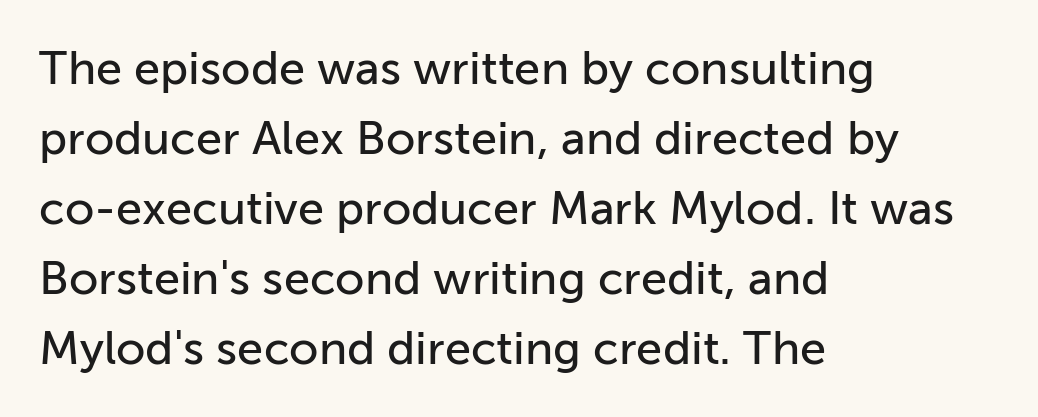
The strip under each line holds only bare page. Serif or sans? Sans — the stroke terminals are bare. In terms of leading, this rendering sits right in the middle. It's the straight-up-and-down kind of type.
